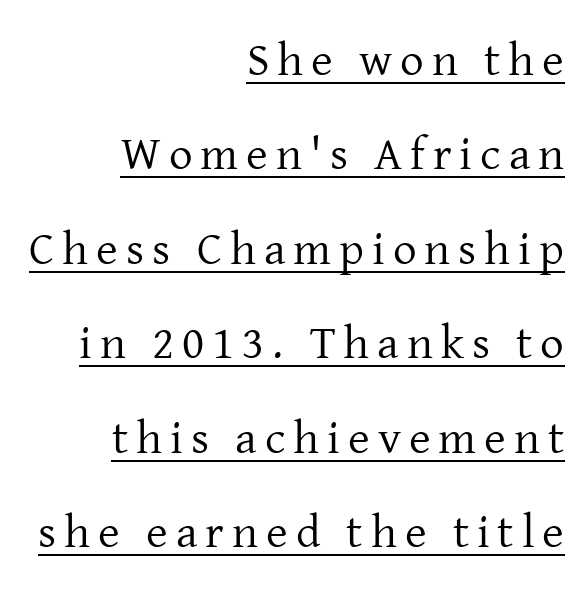
The typesetter has applied underlining to the passage shown. The ragged edge is on the left, which tells us the setting is flush right. This is the regular roman posture of the typeface. The face used here is proportionally spaced, like ordinary book or web type. Weight: regular or lighter.
